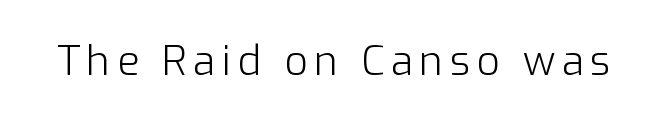
Q: Is the text bold? A: No.
Q: Is the text italic (slanted)? A: No, it is upright.
Q: Is the typeface a serif or a sans-serif typeface? A: Sans-serif.
Q: Is the text underlined? A: No.
Q: Width (condensed, normal, or wide)? A: Normal.
Q: Stroke contrast? A: Low.
Q: x-height? A: Medium.
Q: Monospaced? A: No.
